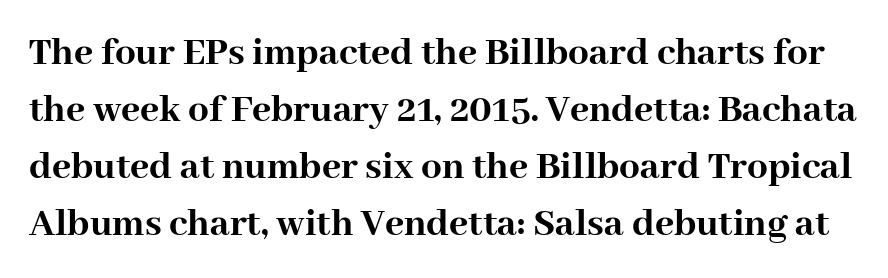
The strip under each line holds only bare page. This sample has the flowing, uneven cadence of proportional lettering. A roman cut, with each character standing at attention. Horizontal bands of white between lines are of average thickness. Students, this is bold: see how much ink each stroke carries.
